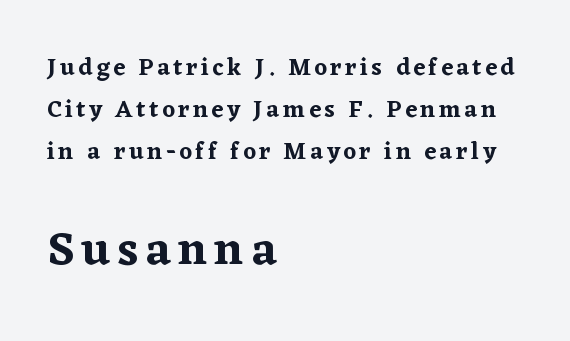
{"serif": "yes", "italic": "no", "width": "normal", "stroke_contrast": "low", "x_height": "medium", "monospaced": "no", "underline": "no", "align": "left", "line_spacing_ratio": 1.74, "larger_block": "second", "size_ratio": 1.96, "glyph_px": 47}
